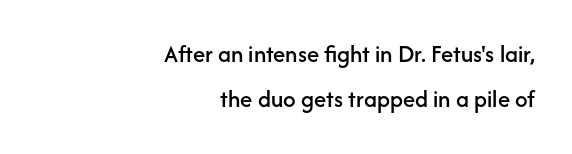
{"italic": "no", "underline": "no", "align": "right", "line_spacing_ratio": 1.82, "letter_spacing": "normal", "letter_spacing_em": 0.0, "glyph_px": 25}
